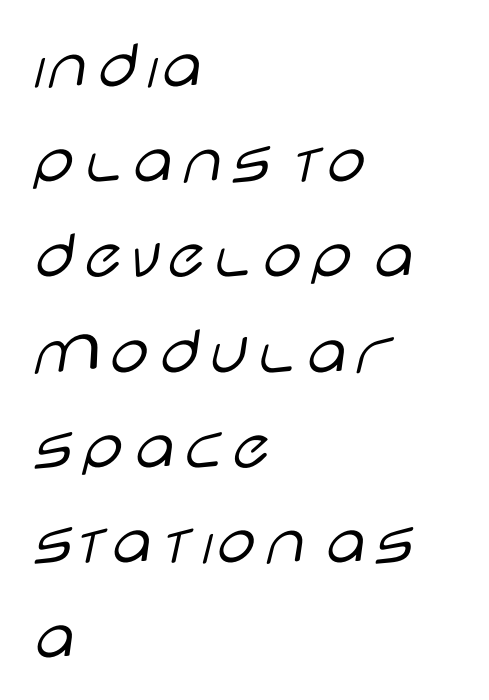
Inter-character spacing is left at the font's built-in metrics. Notice how the passage keeps a crisp vertical edge on the left only. Clear beneath every line of the passage. Typographically, this falls in the sans-serif category.
